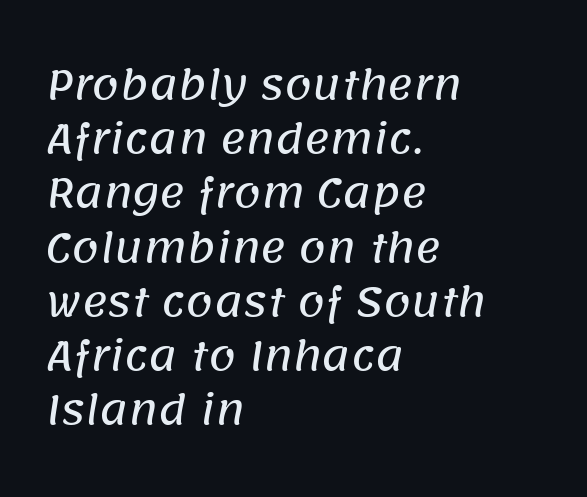
The image shows 39 px sans-serif type; set left-aligned, normal line spacing (1.39x), normal letter spacing, not underlined; low stroke contrast and a large x-height.
